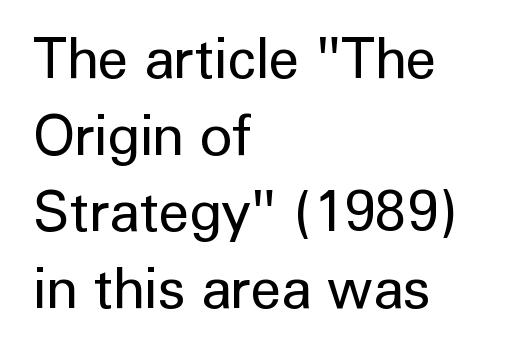
The image shows 56 px regular-weight sans-serif type, upright; set left-aligned, normal line spacing (1.37x), normal letter spacing, not underlined; low stroke contrast and a medium x-height.
